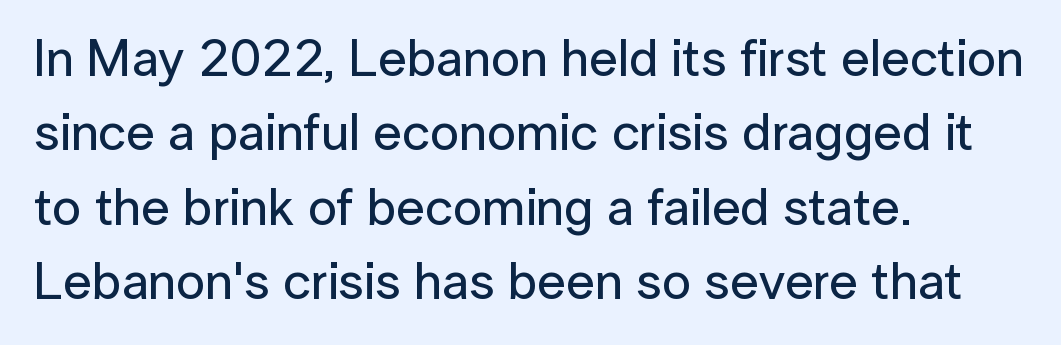
{"serif": "no", "italic": "no", "width": "normal", "stroke_contrast": "low", "x_height": "medium", "monospaced": "no", "underline": "no", "align": "left", "line_spacing": "normal", "line_spacing_ratio": 1.43, "letter_spacing": "normal", "letter_spacing_em": 0.0, "glyph_px": 52}
